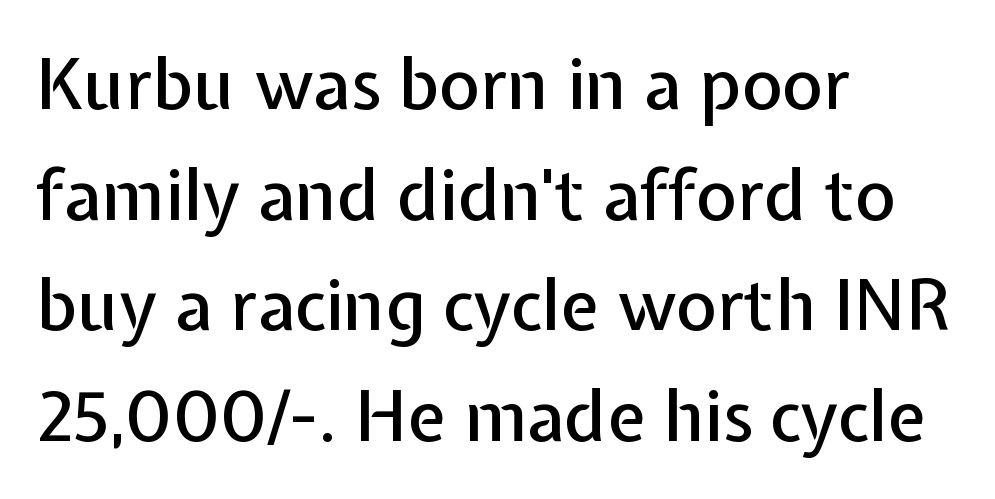
{"serif": "no", "italic": "no", "width": "normal", "stroke_contrast": "low", "x_height": "medium", "monospaced": "no", "underline": "no", "align": "left", "line_spacing": "normal", "line_spacing_ratio": 1.58, "letter_spacing": "normal", "letter_spacing_em": 0.0, "glyph_px": 70}
